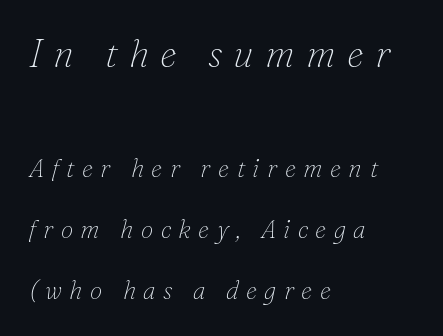
{"serif": "yes", "italic": "yes", "lean": "right", "slant_degrees": 16, "bold": "no", "weight": "thin", "width": "normal", "stroke_contrast": "low", "x_height": "small", "monospaced": "no", "underline": "no", "align": "left", "line_spacing": "loose", "line_spacing_ratio": 2.44, "letter_spacing": "wide", "letter_spacing_em": 0.3, "larger_block": "first", "size_ratio": 1.52, "glyph_px": 38}
